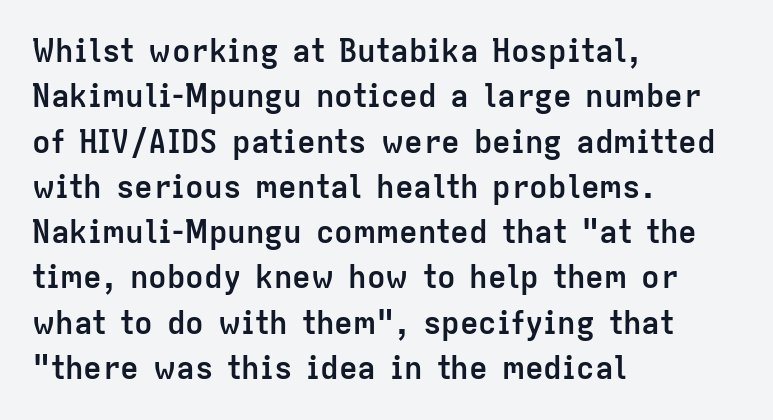
Q: Is the text bold? A: Yes.
Q: Is the text italic (slanted)? A: No, it is upright.
Q: Is the typeface a serif or a sans-serif typeface? A: Sans-serif.
Q: Is the text underlined? A: No.
Q: How is the paragraph aligned? A: Left-aligned.
Q: Is the spacing between letters normal or unusually wide? A: Normal.
Q: Is the spacing between lines tight, normal or loose? A: Normal.
Q: Width (condensed, normal, or wide)? A: Normal.
Q: Stroke contrast? A: Low.
Q: x-height? A: Medium.
Q: Monospaced? A: No.
